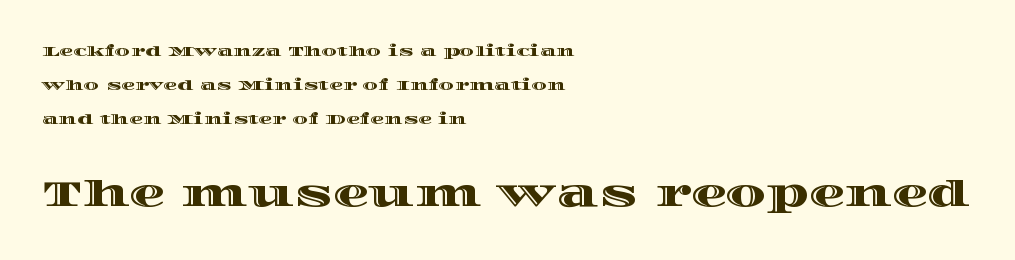
Q: Is the text italic (slanted)? A: No, it is upright.
Q: Is the text underlined? A: No.
Q: How is the paragraph aligned? A: Left-aligned.
Q: Is the spacing between letters normal or unusually wide? A: Normal.
Q: Is the spacing between lines tight, normal or loose? A: Loose.
Q: Which block of text is set in a larger size, the first (top) or the second (bottom)? A: The second (bottom) one.
Q: Width (condensed, normal, or wide)? A: Wide.
Q: x-height? A: Large.
Q: Monospaced? A: No.
